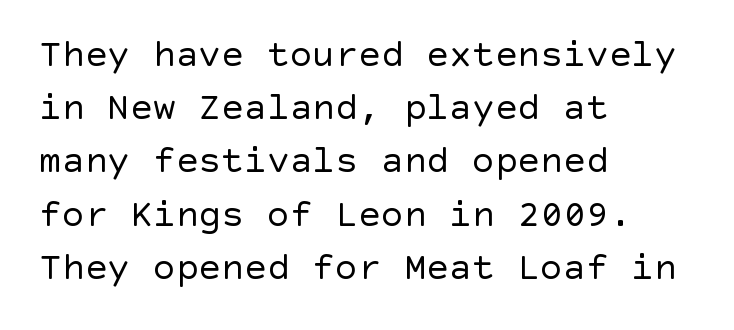
No italicization has been applied; the sample stays upright. Underlining? Definitely not there. The text block is weighted toward the left margin, trailing off unevenly rightward. The type family on display is of the sans-serif kind. Quick note: interline space is typical.
